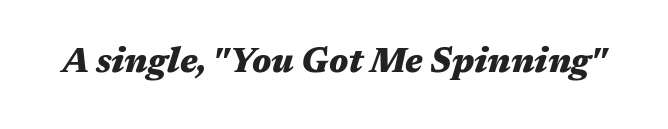
Q: Is the text bold? A: Yes.
Q: Is the text italic (slanted)? A: Yes, it leans right by about 17 degrees.
Q: Is the text underlined? A: No.
Q: Is the spacing between letters normal or unusually wide? A: Normal.
Q: Width (condensed, normal, or wide)? A: Wide.
Q: Stroke contrast? A: Medium.
Q: x-height? A: Medium.
Q: Monospaced? A: No.
